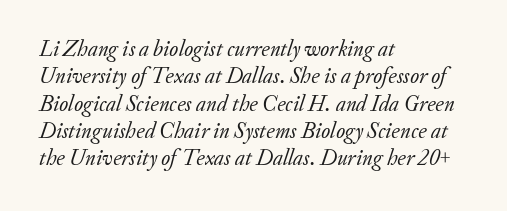
Q: Is the text bold? A: No.
Q: Is the text italic (slanted)? A: Yes, it leans right by about 20 degrees.
Q: Is the text underlined? A: No.
Q: How is the paragraph aligned? A: Left-aligned.
Q: Is the spacing between letters normal or unusually wide? A: Normal.
